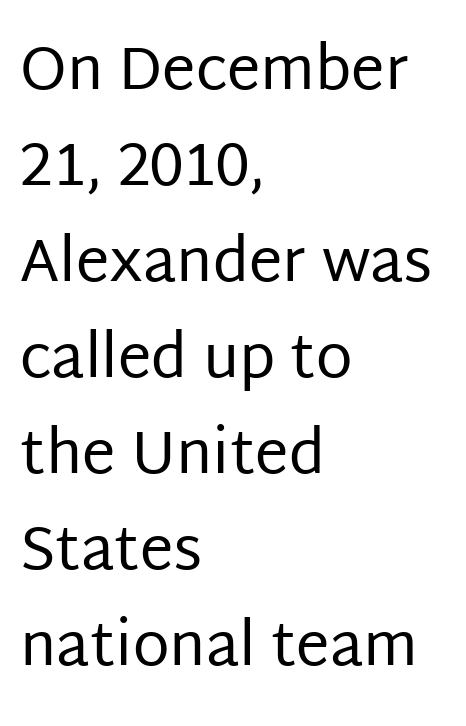
Q: Is the text bold? A: No.
Q: Is the text italic (slanted)? A: No, it is upright.
Q: Is the typeface a serif or a sans-serif typeface? A: Sans-serif.
Q: Is the text underlined? A: No.
Q: How is the paragraph aligned? A: Left-aligned.
Q: Is the spacing between letters normal or unusually wide? A: Normal.
Q: Is the spacing between lines tight, normal or loose? A: Normal.
Q: Width (condensed, normal, or wide)? A: Normal.
Q: Stroke contrast? A: Low.
Q: x-height? A: Large.
Q: Monospaced? A: No.
